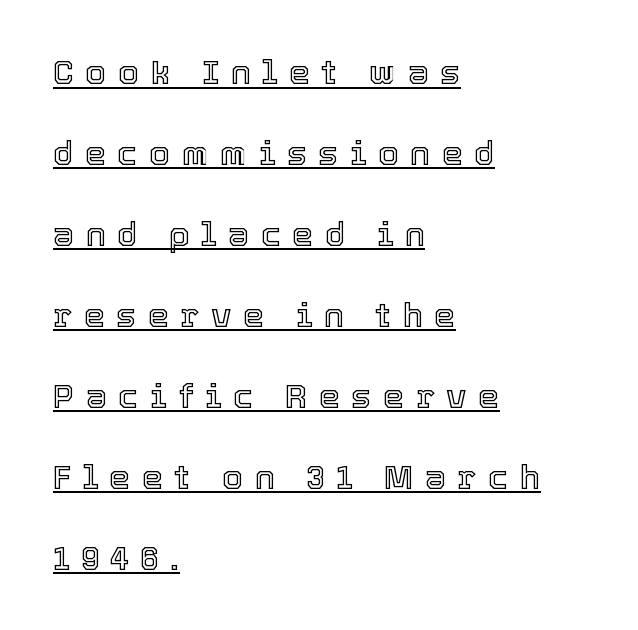
This sample uses an upright cut, with every glyph sitting square on the baseline. Underline: present. If you measured baseline to baseline, you'd find a long distance. The horizontal fit of the characters is loose and conspicuously gappy.
